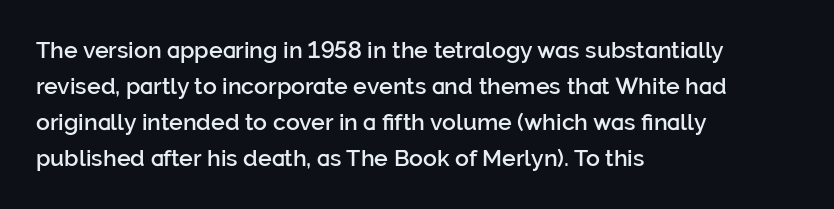
Q: Is the text bold? A: Semi-bold.
Q: Is the text italic (slanted)? A: No, it is upright.
Q: Is the text underlined? A: No.
Q: How is the paragraph aligned? A: Left-aligned.
Q: Is the spacing between letters normal or unusually wide? A: Normal.
Q: Is the spacing between lines tight, normal or loose? A: Normal.
